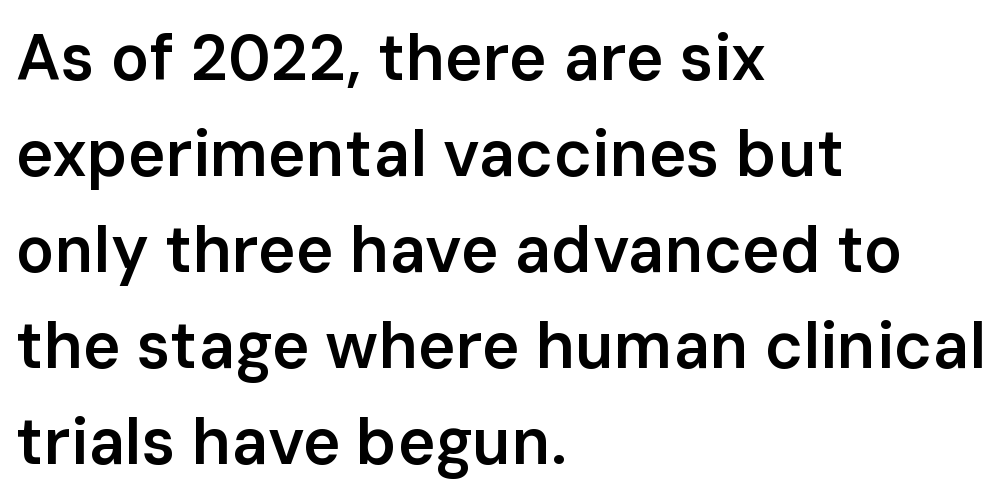
Spacing verdict: proportional, widths tailored to each character. The letters are semibold — heavier than regular but short of a full bold. Caption: standard tracking, unaltered. Does the lettering tilt? It doesn't — this is upright.
